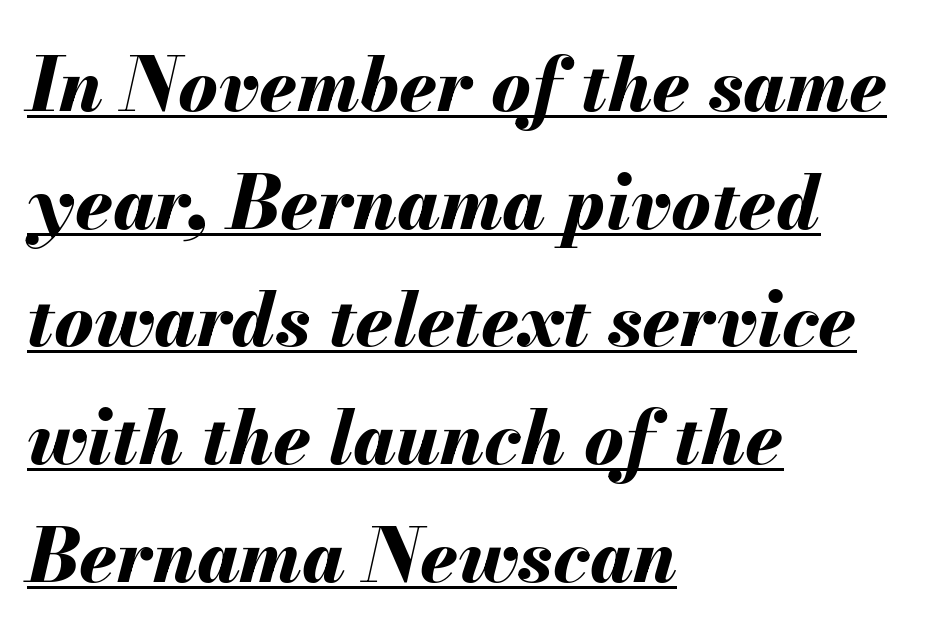
{"italic": "yes", "lean": "right", "slant_degrees": 13, "bold": "yes", "weight": "bold", "width": "normal", "stroke_contrast": "medium", "x_height": "small", "monospaced": "no", "underline": "yes", "align": "left", "line_spacing": "normal", "line_spacing_ratio": 1.59, "letter_spacing": "normal", "letter_spacing_em": 0.0, "glyph_px": 74}
